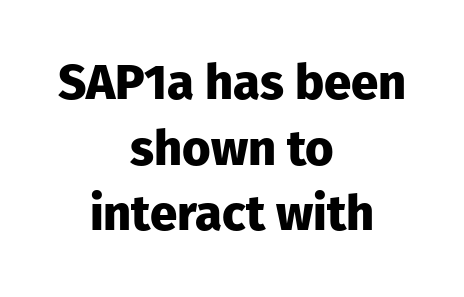
The passage shown is emphatically bold. Nobody touched the tracking dial on this one. The zone under the glyphs is completely vacant. Honestly, the row spacing looks completely unremarkable. These lines are centered, leaving both edges ragged. The letters advance in unequal steps, a hallmark of proportional type.
